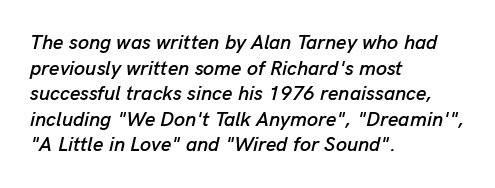
The image shows 20 px text type, italic (leaning right); set left-aligned, normal line spacing (1.28x), normal letter spacing, not underlined.
